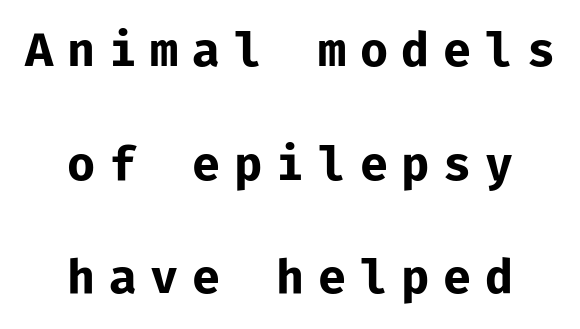
Q: Is the text bold? A: Yes.
Q: Is the text italic (slanted)? A: No, it is upright.
Q: Is the typeface a serif or a sans-serif typeface? A: Sans-serif.
Q: Is the text underlined? A: No.
Q: How is the paragraph aligned? A: Centered.
Q: Is the spacing between letters normal or unusually wide? A: Unusually wide.
Q: Is the spacing between lines tight, normal or loose? A: Loose.
Q: Width (condensed, normal, or wide)? A: Normal.
Q: Stroke contrast? A: Low.
Q: x-height? A: Medium.
Q: Monospaced? A: Yes.
